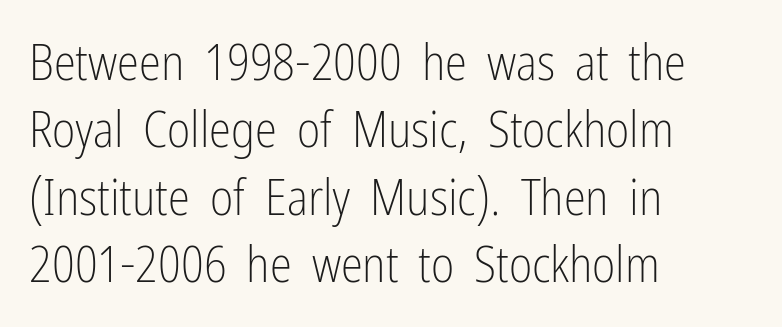
Q: Is the text bold? A: No.
Q: Is the text italic (slanted)? A: No, it is upright.
Q: Is the typeface a serif or a sans-serif typeface? A: Sans-serif.
Q: Is the text underlined? A: No.
Q: How is the paragraph aligned? A: Left-aligned.
Q: Is the spacing between letters normal or unusually wide? A: Normal.
Q: Is the spacing between lines tight, normal or loose? A: Normal.
Q: Width (condensed, normal, or wide)? A: Condensed.
Q: Stroke contrast? A: Low.
Q: x-height? A: Medium.
Q: Monospaced? A: No.
